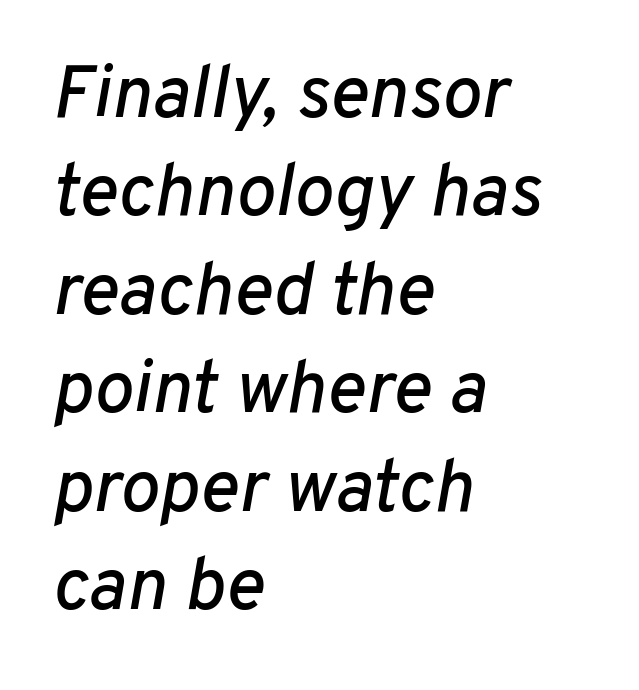
Q: Is the text italic (slanted)? A: Yes, it leans right by about 10 degrees.
Q: Is the text underlined? A: No.
Q: How is the paragraph aligned? A: Left-aligned.
Q: Is the spacing between letters normal or unusually wide? A: Normal.
Q: Is the spacing between lines tight, normal or loose? A: Normal.
Q: Width (condensed, normal, or wide)? A: Normal.
Q: Stroke contrast? A: Low.
Q: x-height? A: Medium.
Q: Monospaced? A: No.
